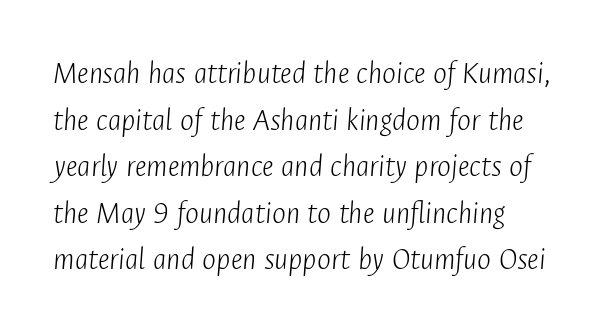
The image shows 33 px light, condensed type, italic (leaning right); set left-aligned, normal line spacing (1.41x), normal letter spacing, not underlined; low stroke contrast and a medium x-height.
